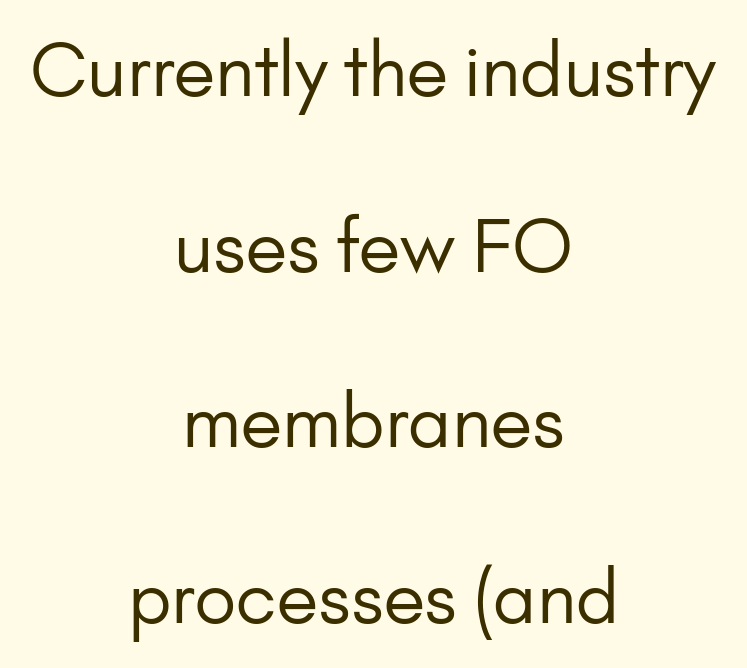
The image shows 72 px regular-weight sans-serif type, upright; set centered, loose line spacing (2.44x), normal letter spacing, not underlined; low stroke contrast and a small x-height.
